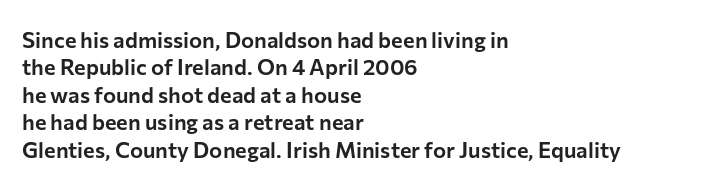
{"italic": "no", "underline": "no", "align": "left", "line_spacing": "normal", "line_spacing_ratio": 1.25, "letter_spacing": "normal", "letter_spacing_em": 0.0, "glyph_px": 22}
